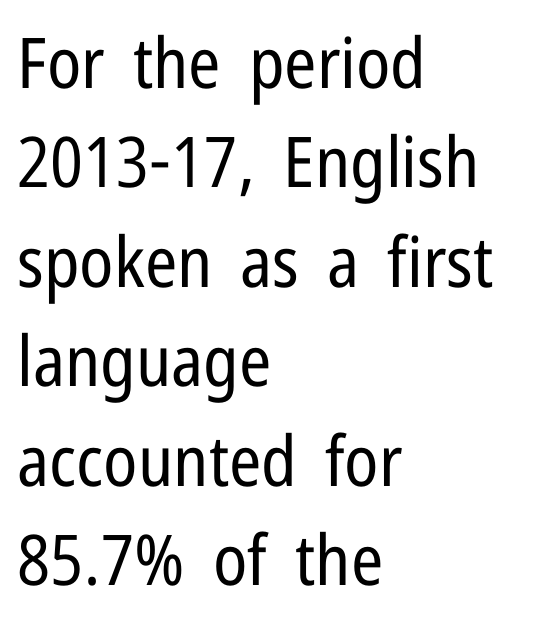
A roman cut, with each character standing at attention. The ragged edge is on the right, which tells us the setting is flush left. If you measured baseline to baseline, you'd find a middling distance. Default kerning and tracking; the words read as compact shapes. The face looks like a standard text weight, possibly lighter.
